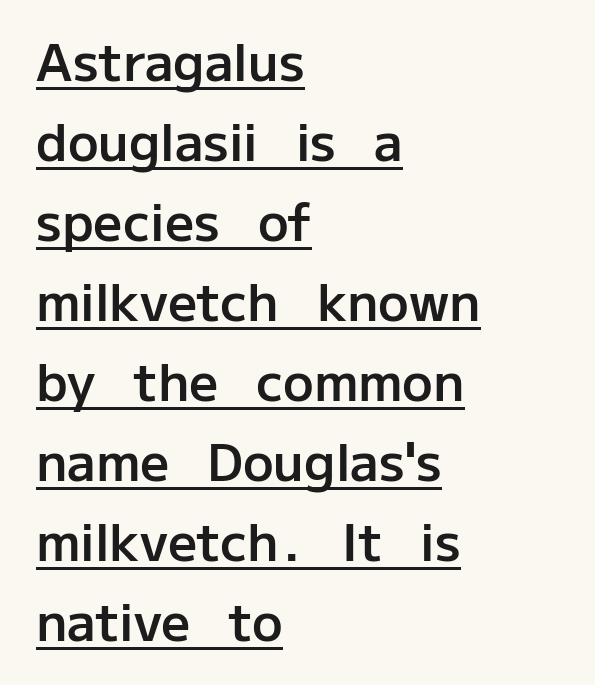
The image shows 51 px semibold sans-serif type, upright; set left-aligned, normal line spacing (1.57x), normal letter spacing, underlined; low stroke contrast and a medium x-height.
